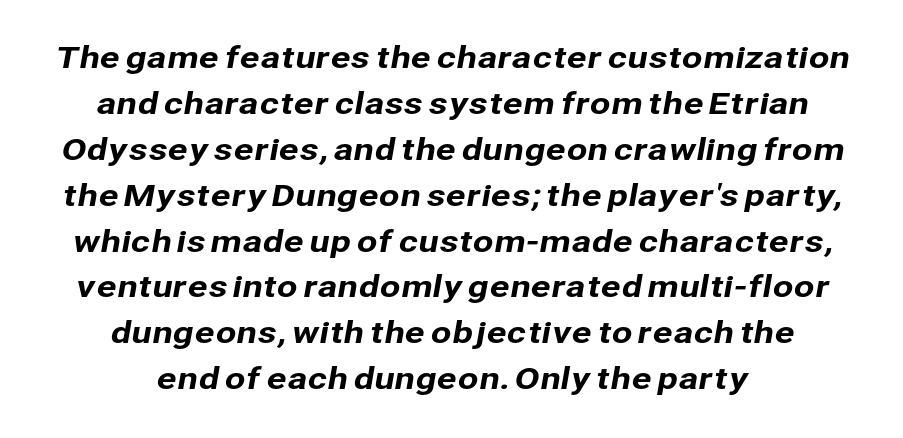
Q: Is the typeface a serif or a sans-serif typeface? A: Sans-serif.
Q: Is the text underlined? A: No.
Q: How is the paragraph aligned? A: Centered.
Q: Is the spacing between letters normal or unusually wide? A: Normal.
Q: Is the spacing between lines tight, normal or loose? A: Normal.
Q: Width (condensed, normal, or wide)? A: Normal.
Q: Stroke contrast? A: Low.
Q: x-height? A: Medium.
Q: Monospaced? A: No.
